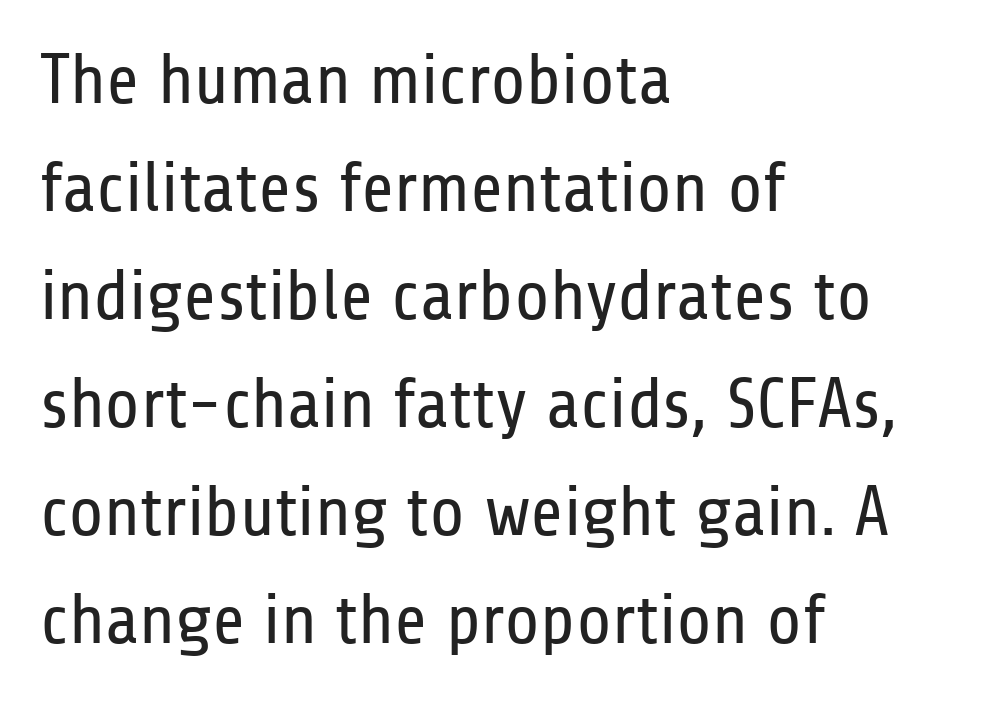
Q: Is the text bold? A: No.
Q: Is the text italic (slanted)? A: No, it is upright.
Q: Is the typeface a serif or a sans-serif typeface? A: Sans-serif.
Q: Is the text underlined? A: No.
Q: How is the paragraph aligned? A: Left-aligned.
Q: Is the spacing between letters normal or unusually wide? A: Normal.
Q: Is the spacing between lines tight, normal or loose? A: Normal.
Q: Width (condensed, normal, or wide)? A: Condensed.
Q: Stroke contrast? A: Low.
Q: x-height? A: Medium.
Q: Monospaced? A: No.
